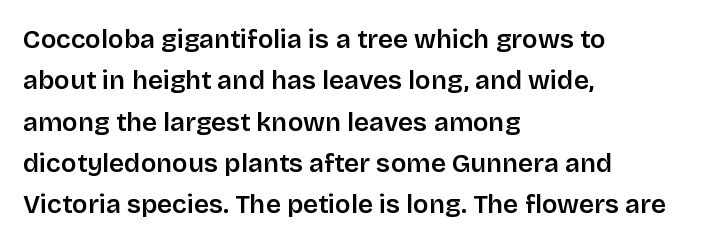
{"italic": "no", "bold": "semi", "underline": "no", "align": "left", "line_spacing": "normal", "line_spacing_ratio": 1.59, "letter_spacing": "normal", "letter_spacing_em": 0.0, "glyph_px": 26}
